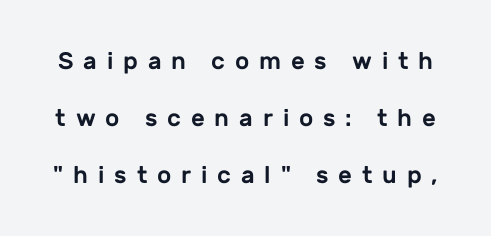
The image shows 24 px text type, upright; set loose line spacing (2.38x), unusually wide letter spacing (+0.41 em), not underlined.
